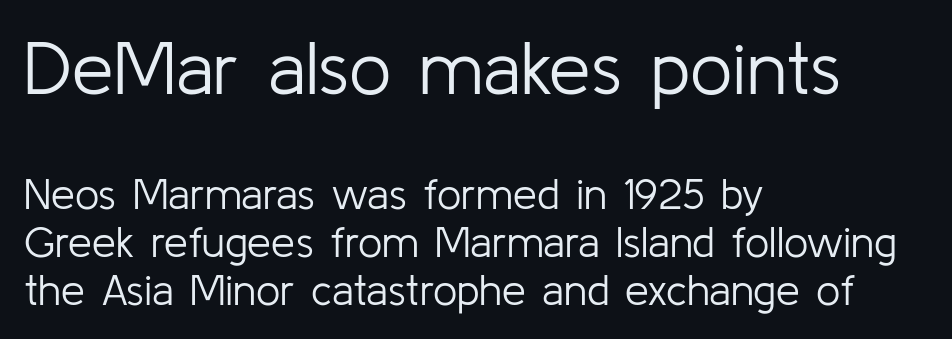
The space beneath each line is pristine and unruled. The strokes carry an ordinary text weight at most. A typesetter would call this leading minimal, almost set solid. This sample has the flowing, uneven cadence of proportional lettering. Block one is the big one; block two sits smaller underneath.
